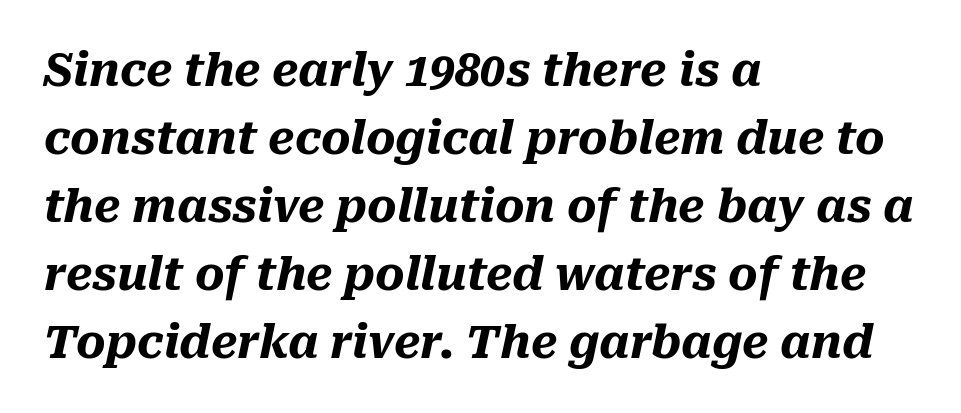
Q: Is the text bold? A: Yes.
Q: Is the text italic (slanted)? A: Yes, it leans right by about 10 degrees.
Q: Is the text underlined? A: No.
Q: How is the paragraph aligned? A: Left-aligned.
Q: Is the spacing between letters normal or unusually wide? A: Normal.
Q: Is the spacing between lines tight, normal or loose? A: Normal.
Q: Width (condensed, normal, or wide)? A: Normal.
Q: Stroke contrast? A: Medium.
Q: x-height? A: Medium.
Q: Monospaced? A: No.
